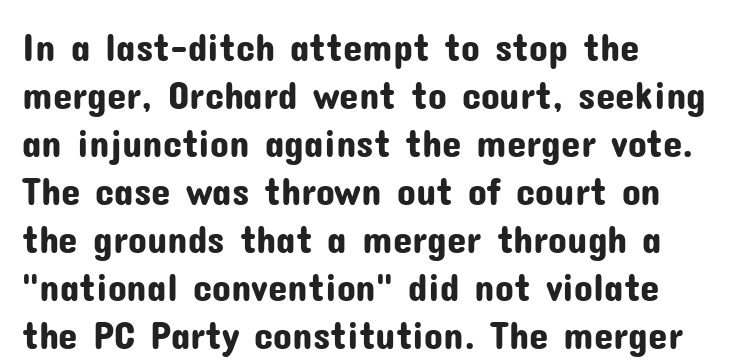
The image shows 39 px sans-serif type, upright; set left-aligned, line spacing 1.23x, normal letter spacing, not underlined; low stroke contrast and a medium x-height.
